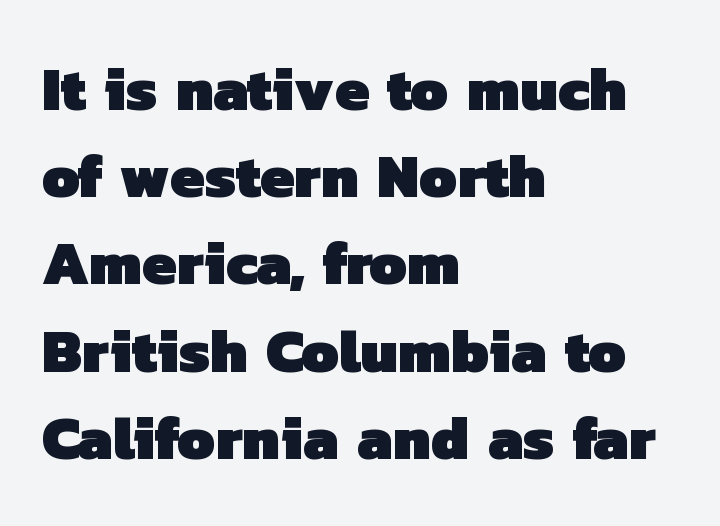
Q: Is the text bold? A: Yes.
Q: Is the typeface a serif or a sans-serif typeface? A: Sans-serif.
Q: Is the text underlined? A: No.
Q: How is the paragraph aligned? A: Left-aligned.
Q: Is the spacing between letters normal or unusually wide? A: Normal.
Q: Is the spacing between lines tight, normal or loose? A: Normal.
Q: Width (condensed, normal, or wide)? A: Normal.
Q: Stroke contrast? A: Low.
Q: x-height? A: Medium.
Q: Monospaced? A: No.
